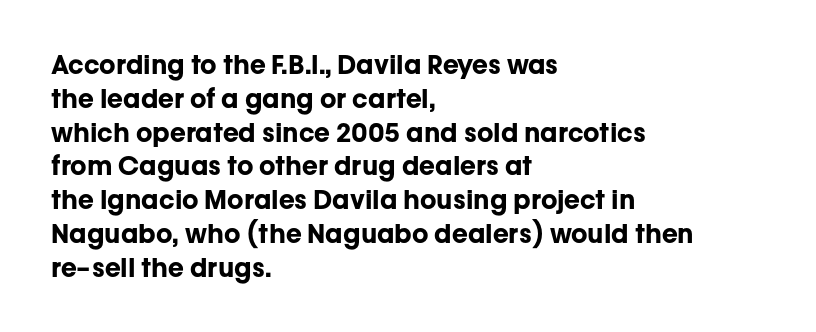
Q: Is the text bold? A: Yes.
Q: Is the text italic (slanted)? A: No, it is upright.
Q: Is the text underlined? A: No.
Q: How is the paragraph aligned? A: Left-aligned.
Q: Is the spacing between letters normal or unusually wide? A: Normal.
Q: Is the spacing between lines tight, normal or loose? A: Normal.
